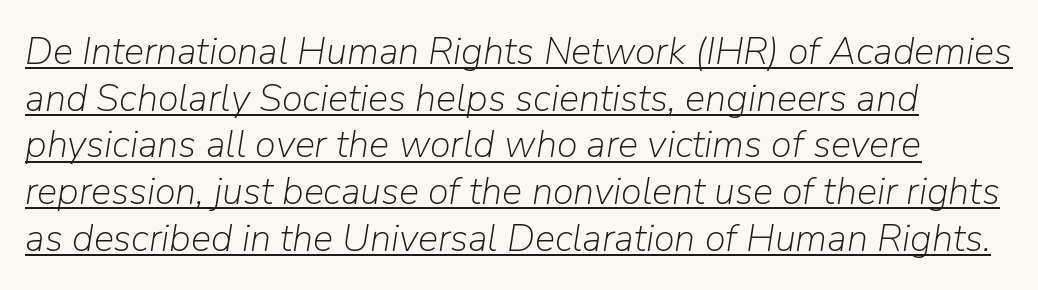
Q: Is the text bold? A: No.
Q: Is the text italic (slanted)? A: Yes, it leans right by about 9 degrees.
Q: Is the text underlined? A: Yes.
Q: Is the spacing between letters normal or unusually wide? A: Normal.
Q: Width (condensed, normal, or wide)? A: Normal.
Q: Stroke contrast? A: Low.
Q: x-height? A: Medium.
Q: Monospaced? A: No.
